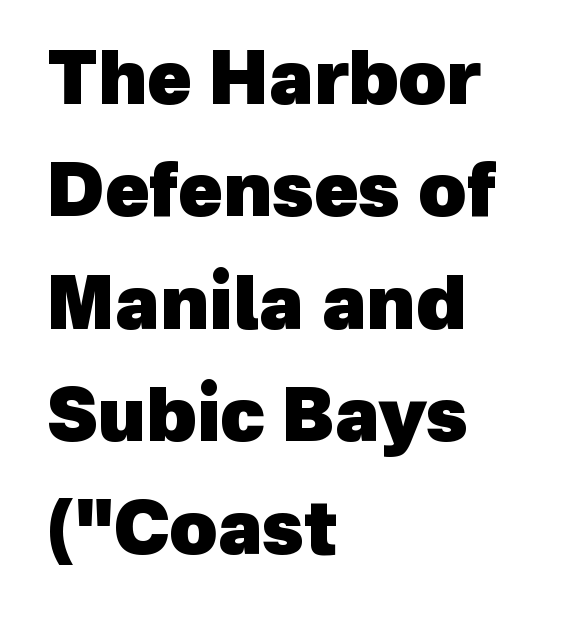
No feet cap the strokes, marking this as sans-serif type. The type is set solid horizontally, with unmodified tracking. I'd describe the lettering as bold — thick and assertive. The vertical gap from one line to the next is medium.
